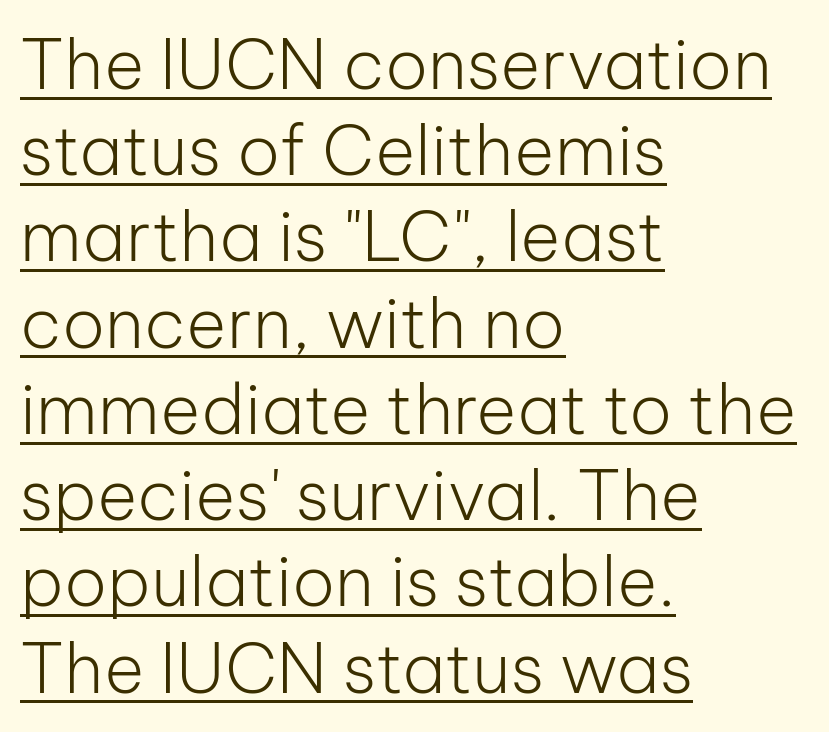
The image shows 69 px light sans-serif type, upright; set left-aligned, normal line spacing (1.25x), normal letter spacing, underlined; low stroke contrast and a medium x-height.
